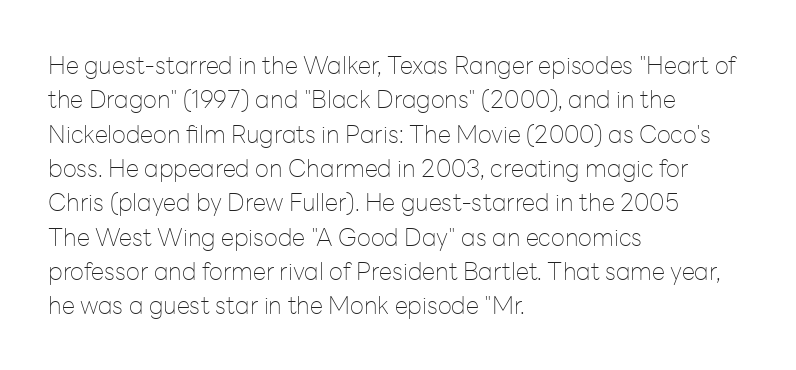
{"italic": "no", "bold": "no", "underline": "no", "align": "left", "line_spacing": "normal", "line_spacing_ratio": 1.43, "letter_spacing": "normal", "letter_spacing_em": 0.0, "glyph_px": 24}
